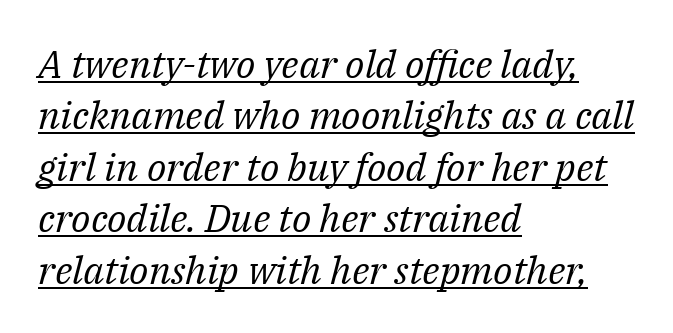
The image shows 39 px regular-weight serif type, italic (leaning right); set left-aligned, normal line spacing (1.32x), normal letter spacing, underlined; medium stroke contrast and a medium x-height.
